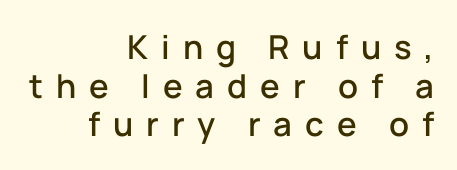
{"serif": "no", "italic": "no", "width": "normal", "stroke_contrast": "low", "x_height": "medium", "monospaced": "no", "underline": "no", "align": "right", "line_spacing_ratio": 1.17, "letter_spacing": "wide", "letter_spacing_em": 0.39, "glyph_px": 33}
